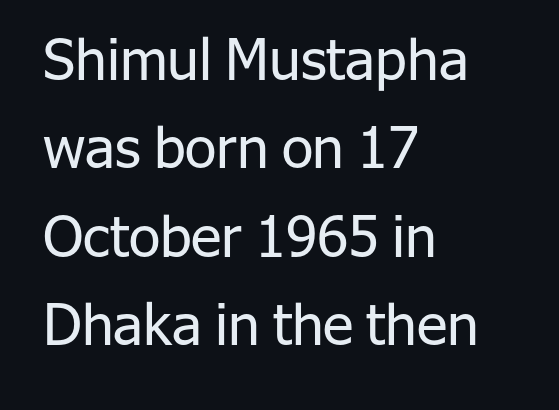
Q: Is the text bold? A: No.
Q: Is the text italic (slanted)? A: No, it is upright.
Q: Is the typeface a serif or a sans-serif typeface? A: Sans-serif.
Q: Is the text underlined? A: No.
Q: How is the paragraph aligned? A: Left-aligned.
Q: Is the spacing between letters normal or unusually wide? A: Normal.
Q: Is the spacing between lines tight, normal or loose? A: Normal.
Q: Width (condensed, normal, or wide)? A: Normal.
Q: Stroke contrast? A: Low.
Q: x-height? A: Medium.
Q: Monospaced? A: No.
